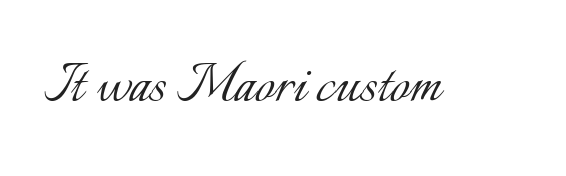
This sample uses plain, unmodified letter spacing. Each row of text sits above clean, open space. Is this a heavy cut? Hardly; it is regular or lighter. Do the characters align in a grid? No, the font is proportional.
